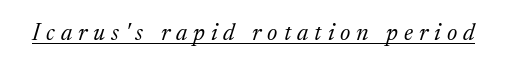
{"italic": "yes", "lean": "right", "slant_degrees": 17, "bold": "no", "underline": "yes", "letter_spacing": "wide", "letter_spacing_em": 0.25, "glyph_px": 24}
